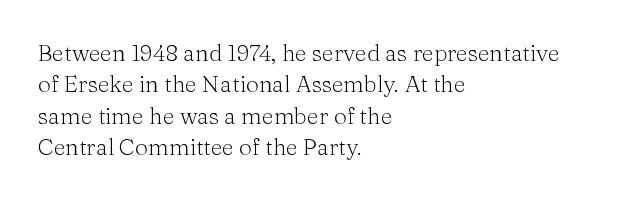
{"italic": "no", "bold": "no", "underline": "no", "align": "left", "line_spacing": "normal", "line_spacing_ratio": 1.36, "letter_spacing": "normal", "letter_spacing_em": 0.0, "glyph_px": 23}
